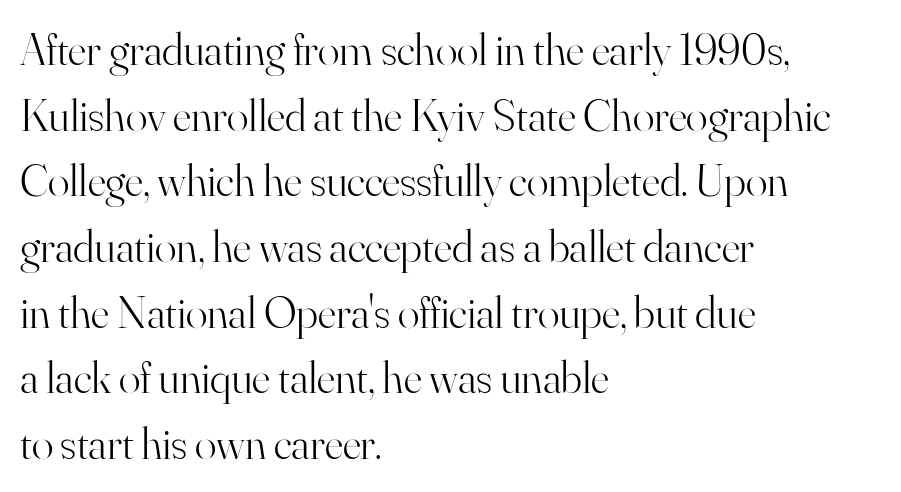
{"serif": "yes", "italic": "no", "bold": "no", "weight": "light", "width": "normal", "stroke_contrast": "high", "x_height": "small", "monospaced": "no", "underline": "no", "align": "left", "line_spacing": "normal", "line_spacing_ratio": 1.46, "letter_spacing": "normal", "letter_spacing_em": 0.0, "glyph_px": 45}
